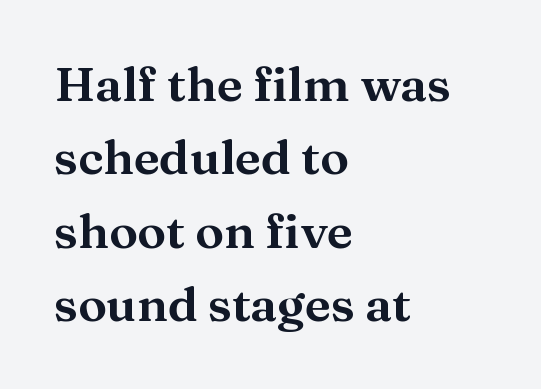
Glyph-to-glyph distance matches everyday printed text. Quick note: not italic, upright. A classic flush-left, rag-right setting is used for this passage. This block has exactly the height ordinary leading produces.
